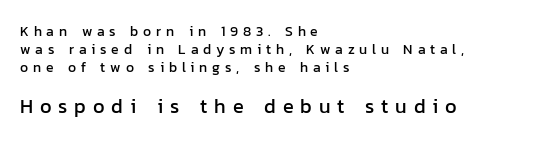
Q: Is the text italic (slanted)? A: No, it is upright.
Q: Is the text underlined? A: No.
Q: How is the paragraph aligned? A: Left-aligned.
Q: Is the spacing between letters normal or unusually wide? A: Unusually wide.
Q: Is the spacing between lines tight, normal or loose? A: Normal.
Q: Which block of text is set in a larger size, the first (top) or the second (bottom)? A: The second (bottom) one.
